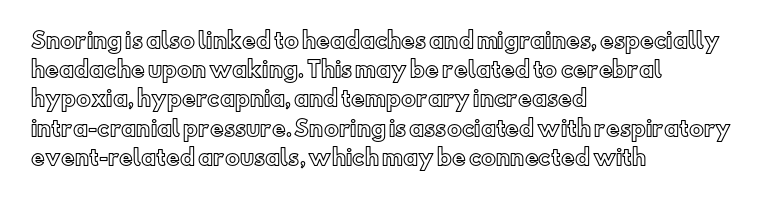
{"italic": "no", "underline": "no", "align": "left", "line_spacing": "normal", "line_spacing_ratio": 1.39, "letter_spacing": "normal", "letter_spacing_em": 0.0, "glyph_px": 21}
